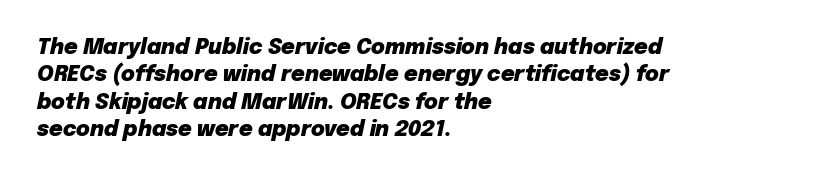
The image shows 21 px bold type, italic (leaning right); set left-aligned, normal line spacing (1.3x), normal letter spacing, not underlined.
